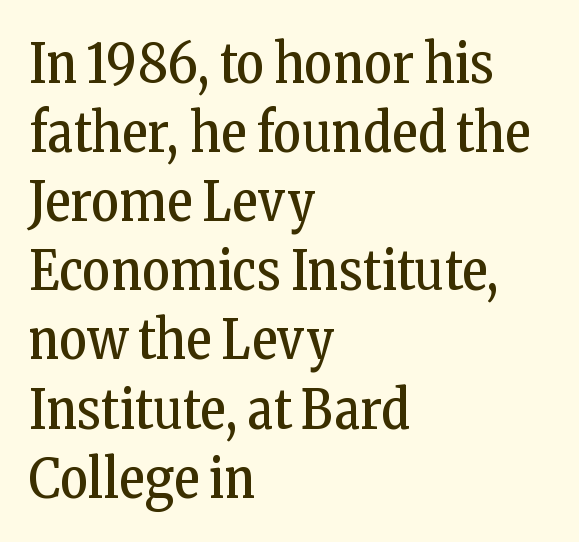
{"serif": "yes", "italic": "no", "bold": "no", "weight": "regular", "width": "condensed", "stroke_contrast": "low", "x_height": "medium", "monospaced": "no", "underline": "no", "align": "left", "line_spacing": "normal", "line_spacing_ratio": 1.28, "letter_spacing": "normal", "letter_spacing_em": 0.0, "glyph_px": 54}
